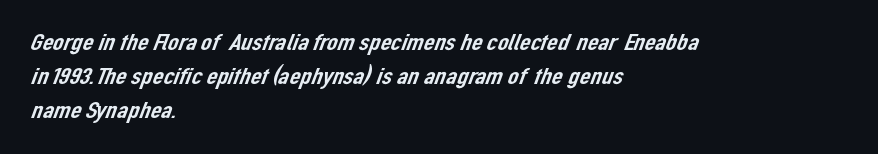
Q: Is the text underlined? A: No.
Q: How is the paragraph aligned? A: Left-aligned.
Q: Is the spacing between letters normal or unusually wide? A: Normal.
Q: Is the spacing between lines tight, normal or loose? A: Normal.
